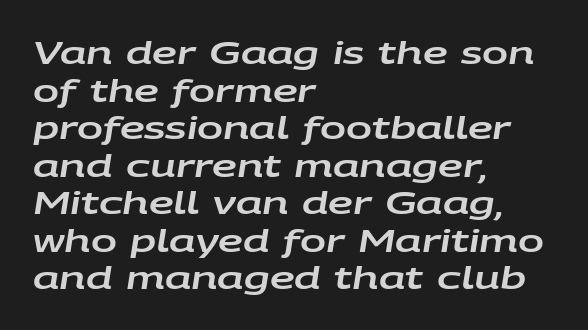
The image shows 31 px wide type, italic (leaning right); set left-aligned, line spacing 1.21x, normal letter spacing, not underlined; low stroke contrast and a large x-height.
